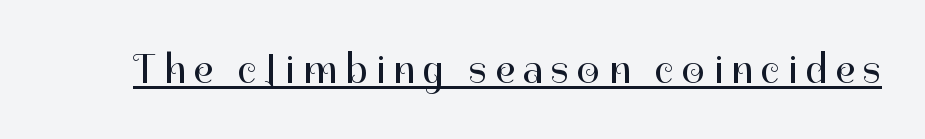
Q: Is the text bold? A: No.
Q: Is the text italic (slanted)? A: No, it is upright.
Q: Is the typeface a serif or a sans-serif typeface? A: Sans-serif.
Q: Is the text underlined? A: Yes.
Q: Is the spacing between letters normal or unusually wide? A: Unusually wide.
Q: Width (condensed, normal, or wide)? A: Normal.
Q: Stroke contrast? A: High.
Q: x-height? A: Medium.
Q: Monospaced? A: No.
